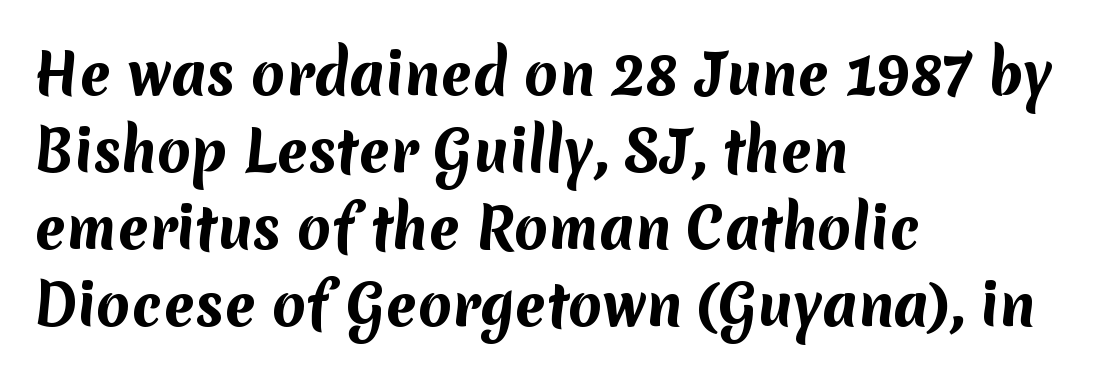
The image shows 55 px bold sans-serif type; set left-aligned, normal line spacing (1.4x), normal letter spacing, not underlined; medium stroke contrast and a medium x-height.
